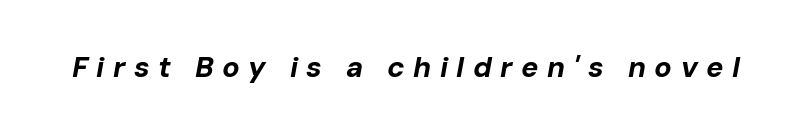
The image shows 29 px bold type, italic (leaning right); set unusually wide letter spacing (+0.29 em), not underlined; low stroke contrast and a medium x-height.
